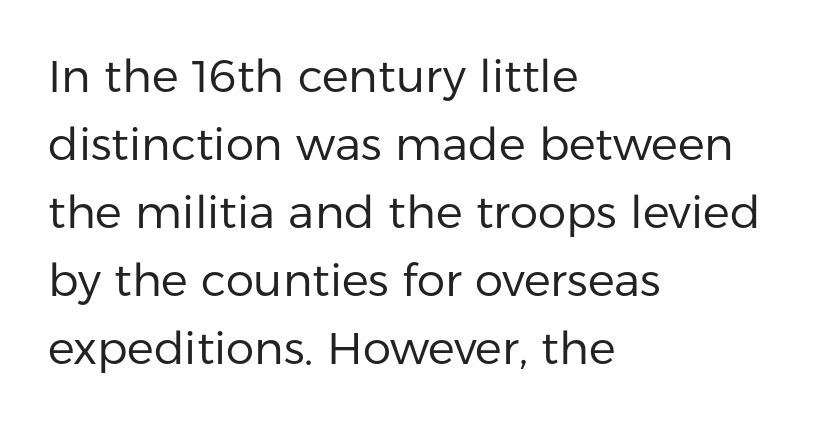
Quick note: underline off. Whoever set this chose a conventional vertical rhythm. The strokes carry an ordinary text weight at most. Visually the block forms a straight wall on the left and a jagged coastline on the right.
